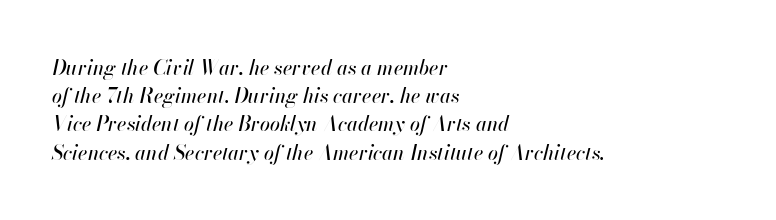
Summary of vertical rhythm: regular, with standard interline spacing. Left-aligned paragraph, ragged on the right. A typesetter would call this zero additional tracking. Words float on clear page, feet unadorned. These lines were composed using italics.
